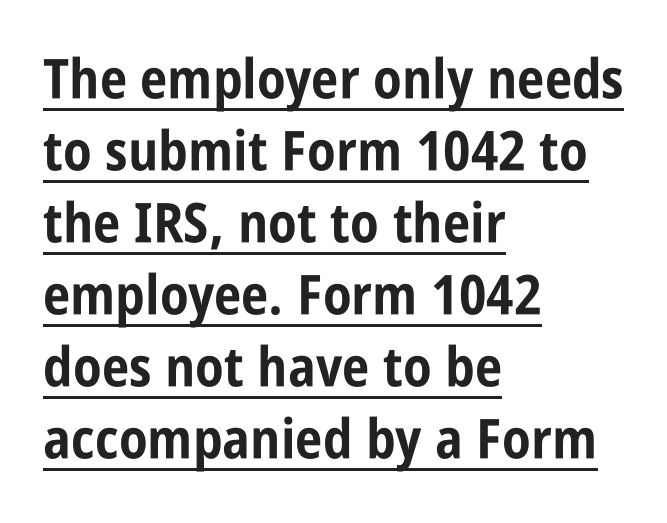
Q: Is the text bold? A: Yes.
Q: Is the text italic (slanted)? A: No, it is upright.
Q: Is the typeface a serif or a sans-serif typeface? A: Sans-serif.
Q: Is the text underlined? A: Yes.
Q: How is the paragraph aligned? A: Left-aligned.
Q: Is the spacing between letters normal or unusually wide? A: Normal.
Q: Is the spacing between lines tight, normal or loose? A: Normal.
Q: Width (condensed, normal, or wide)? A: Condensed.
Q: Stroke contrast? A: Low.
Q: x-height? A: Large.
Q: Monospaced? A: No.
